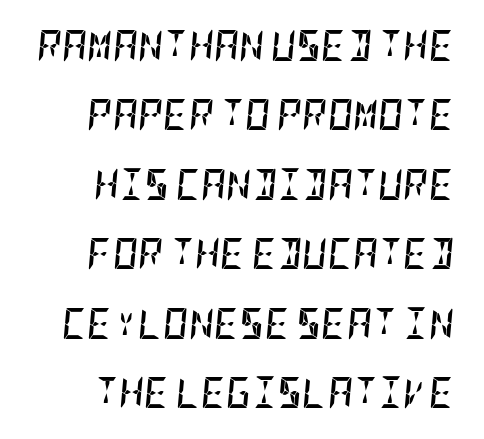
Q: Is the text bold? A: Yes.
Q: Is the text italic (slanted)? A: Yes, it leans right by about 5 degrees.
Q: Is the text underlined? A: No.
Q: Is the spacing between letters normal or unusually wide? A: Normal.
Q: Is the spacing between lines tight, normal or loose? A: Loose.
Q: Width (condensed, normal, or wide)? A: Condensed.
Q: Stroke contrast? A: Low.
Q: x-height? A: Large.
